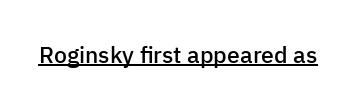
A typesetter would call this zero additional tracking. The rendered words wear a rule along their underside. Every character sits straight up, as roman type does. Typesetter's note: demi weight, one step under bold.
